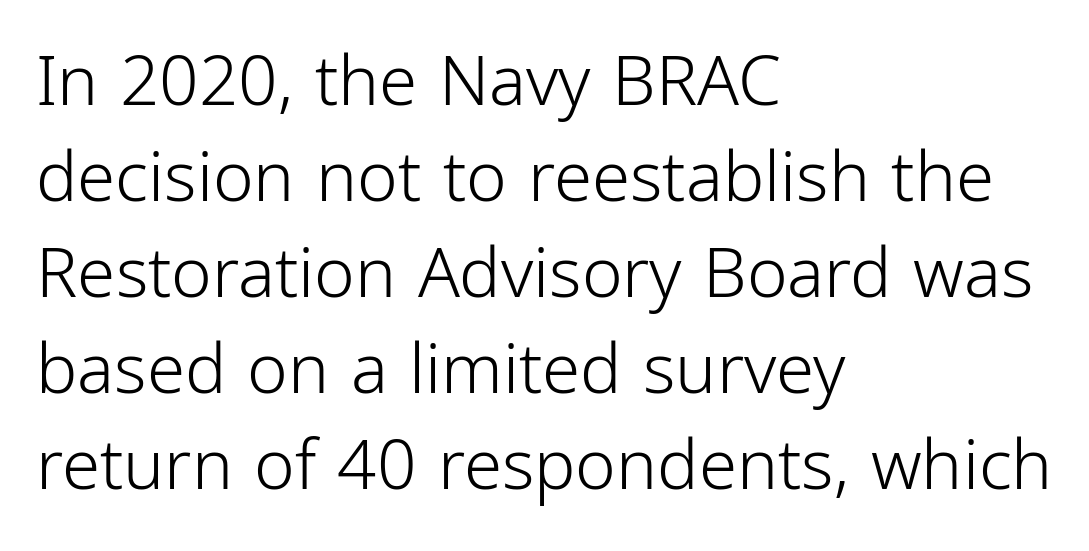
{"serif": "no", "italic": "no", "bold": "no", "weight": "light", "width": "condensed", "stroke_contrast": "low", "x_height": "medium", "monospaced": "no", "underline": "no", "align": "left", "line_spacing": "normal", "line_spacing_ratio": 1.39, "letter_spacing": "normal", "letter_spacing_em": 0.0, "glyph_px": 69}
